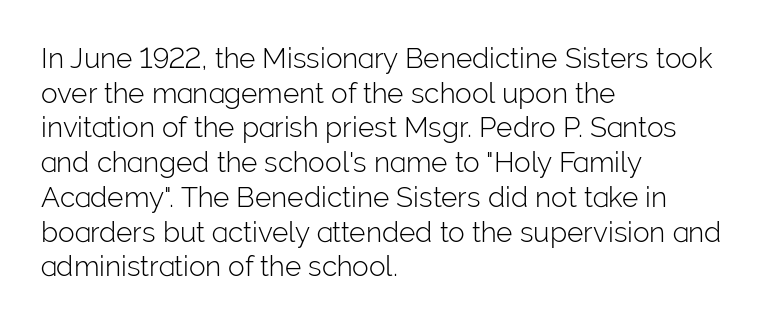
Q: Is the text bold? A: No.
Q: Is the text italic (slanted)? A: No, it is upright.
Q: Is the typeface a serif or a sans-serif typeface? A: Sans-serif.
Q: Is the text underlined? A: No.
Q: How is the paragraph aligned? A: Left-aligned.
Q: Is the spacing between letters normal or unusually wide? A: Normal.
Q: Width (condensed, normal, or wide)? A: Normal.
Q: Stroke contrast? A: Low.
Q: x-height? A: Medium.
Q: Monospaced? A: No.
